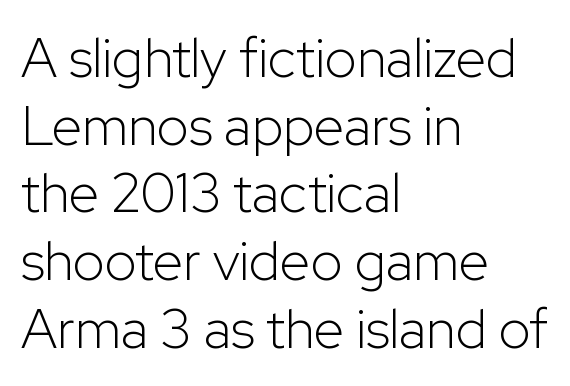
Stems here are at most as thick as an everyday book face. Designer's note — italics off, roman on. Words appear dense and cohesive because spacing is normal. Type without underlining.
